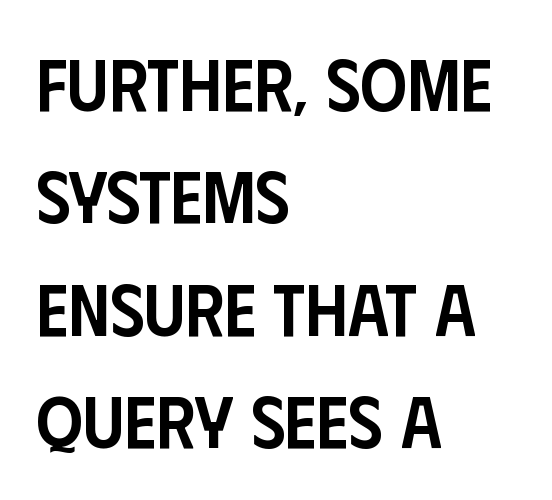
Summary of weight: moderately heavy, a semibold. The foot of each line stays bare and open. Each letter's strokes conclude bluntly, with no projecting serifs. Standard letterfit; no display-style spreading of the glyphs. The passage shown stacks its lines at a standard gap.
